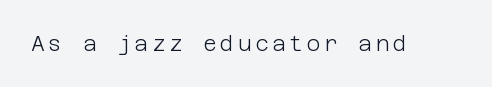
Q: Is the text bold? A: No.
Q: Is the text italic (slanted)? A: No, it is upright.
Q: Is the text underlined? A: No.
